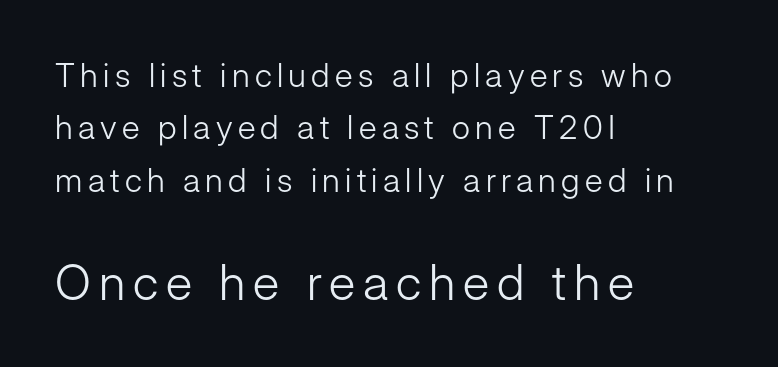
The image shows 49 px light sans-serif type, upright; set left-aligned, normal line spacing (1.59x), not underlined; the second (bottom) block is 1.48x larger; low stroke contrast and a medium x-height.
